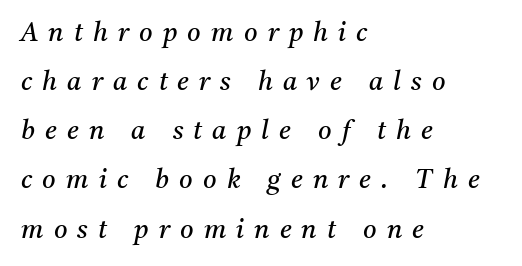
Q: Is the text bold? A: No.
Q: Is the text italic (slanted)? A: Yes, it leans right by about 11 degrees.
Q: Is the text underlined? A: No.
Q: How is the paragraph aligned? A: Left-aligned.
Q: Is the spacing between letters normal or unusually wide? A: Unusually wide.
